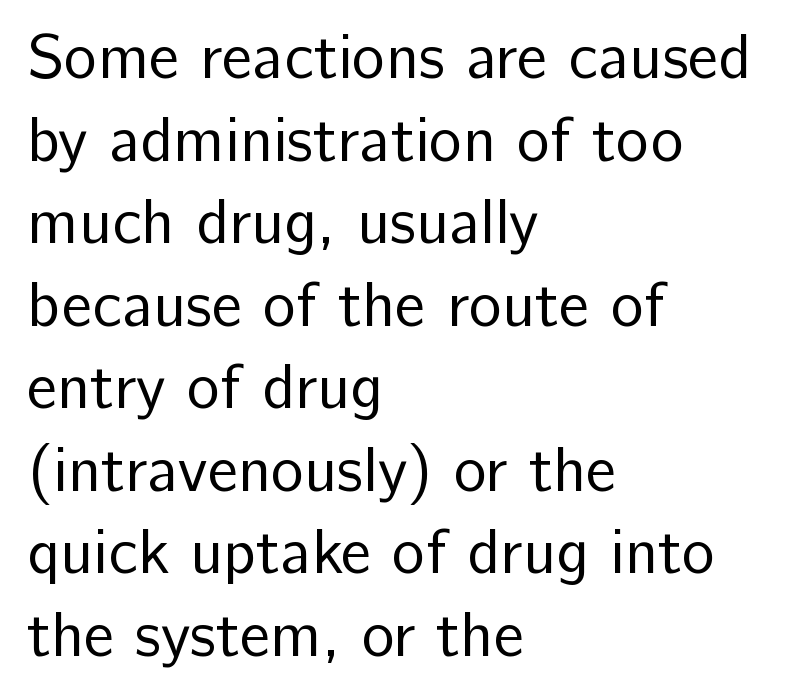
{"serif": "no", "italic": "no", "bold": "no", "weight": "regular", "width": "normal", "stroke_contrast": "low", "x_height": "medium", "monospaced": "no", "underline": "no", "align": "left", "line_spacing": "normal", "line_spacing_ratio": 1.31, "letter_spacing": "normal", "letter_spacing_em": 0.0, "glyph_px": 63}
